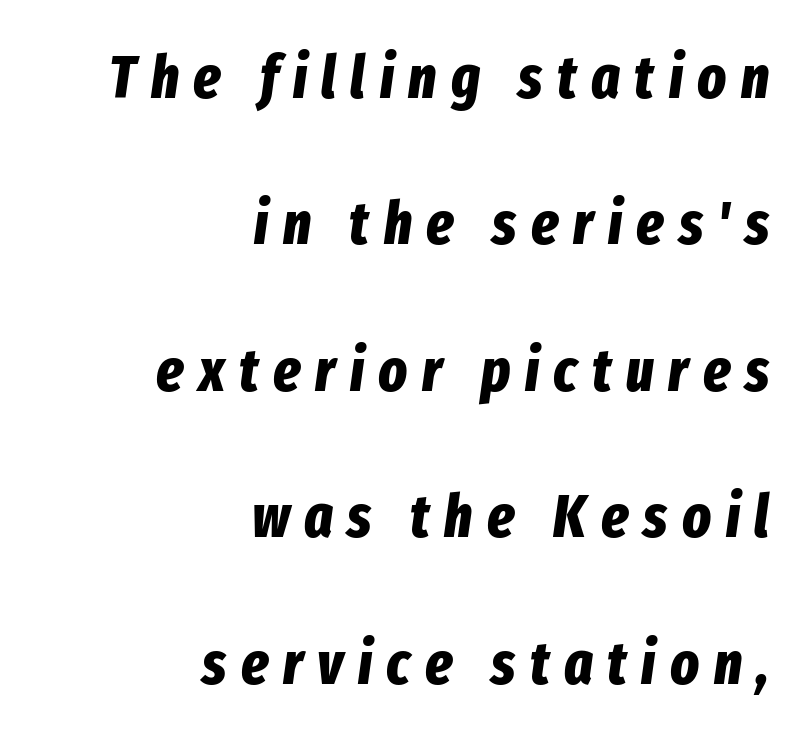
Q: Is the text bold? A: Yes.
Q: Is the text italic (slanted)? A: Yes, it leans right by about 8 degrees.
Q: Is the text underlined? A: No.
Q: How is the paragraph aligned? A: Right-aligned.
Q: Is the spacing between letters normal or unusually wide? A: Unusually wide.
Q: Is the spacing between lines tight, normal or loose? A: Loose.
Q: Width (condensed, normal, or wide)? A: Condensed.
Q: Stroke contrast? A: Low.
Q: x-height? A: Medium.
Q: Monospaced? A: No.
